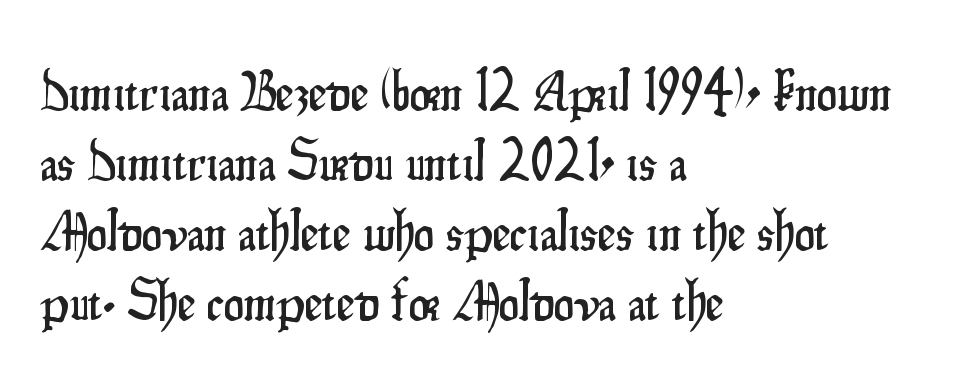
The image shows 57 px condensed sans-serif type, upright; set left-aligned, line spacing 1.23x, normal letter spacing, not underlined; low stroke contrast and a small x-height.
